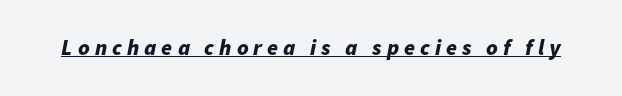
Q: Is the text bold? A: Yes.
Q: Is the text italic (slanted)? A: Yes, it leans right by about 11 degrees.
Q: Is the text underlined? A: Yes.
Q: Is the spacing between letters normal or unusually wide? A: Unusually wide.
